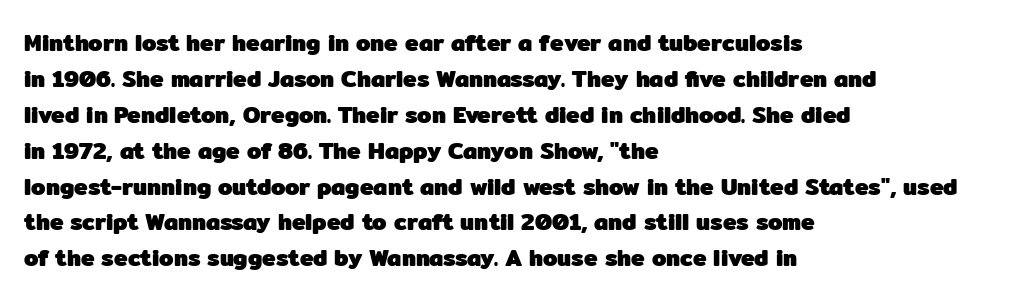
The line-height multiplier appears to be the usual default. Plain, unruled lines of type. The type is set solid horizontally, with unmodified tracking. Horizontal alignment here is leftward, the default for most running prose. Does the weight exceed regular? Yes, all the way to bold.
